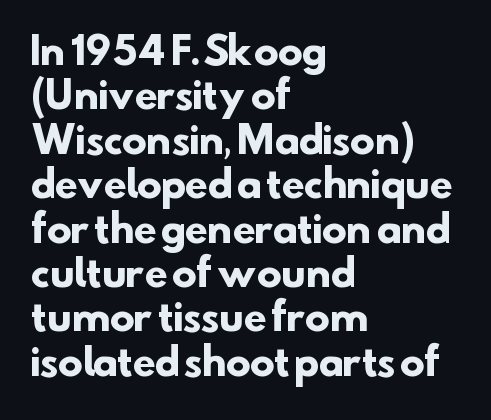
{"serif": "no", "bold": "yes", "weight": "heavy", "width": "normal", "stroke_contrast": "low", "x_height": "small", "monospaced": "no", "underline": "no", "align": "left", "line_spacing_ratio": 1.2, "letter_spacing": "normal", "letter_spacing_em": 0.0, "glyph_px": 37}
